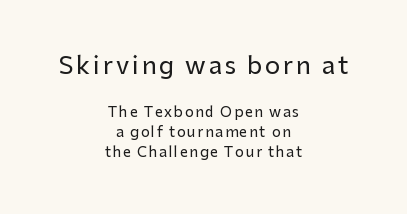
{"italic": "no", "underline": "no", "align": "center", "line_spacing": "normal", "line_spacing_ratio": 1.42, "larger_block": "first", "size_ratio": 1.71, "glyph_px": 24}
